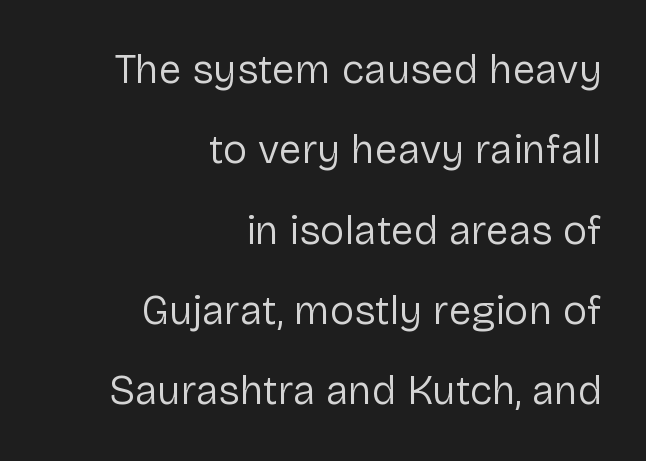
Teacher's note: observe the even right margin — that is flush-right alignment. Does the lettering tilt? It doesn't — this is upright. Heft: none added — not bold. Here the glyphs are tracked normally, forming tight word shapes. No feet cap the strokes, marking this as sans-serif type.
